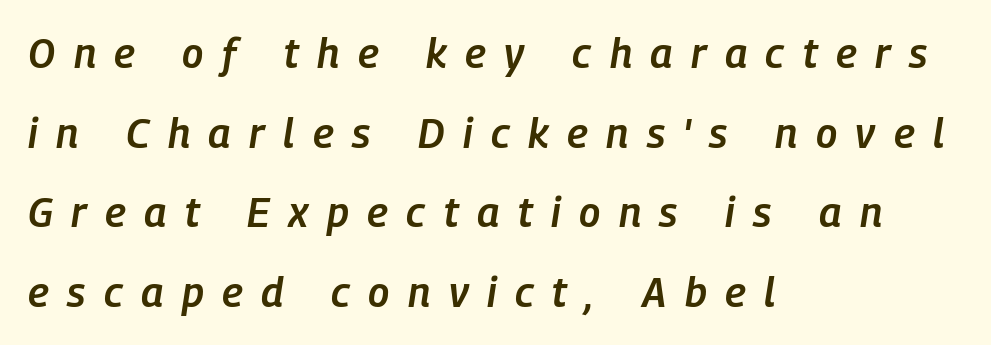
Q: Is the text bold? A: Semi-bold.
Q: Is the text italic (slanted)? A: Yes, it leans right by about 9 degrees.
Q: Is the text underlined? A: No.
Q: How is the paragraph aligned? A: Left-aligned.
Q: Is the spacing between letters normal or unusually wide? A: Unusually wide.
Q: Is the spacing between lines tight, normal or loose? A: Loose.
Q: Width (condensed, normal, or wide)? A: Condensed.
Q: Stroke contrast? A: Low.
Q: x-height? A: Medium.
Q: Monospaced? A: No.
